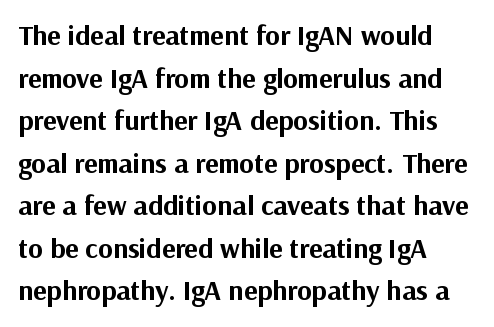
Each word holds together tightly as a unit, with standard inter-letter gaps. Interline gaps are of average width in this sample. Glance below the letters and you will spot only blank space. In terms of weight, the rendering is a true, heavy bold. Do the characters align in a grid? No, the font is proportional. A sans-serif font was chosen for this passage.
